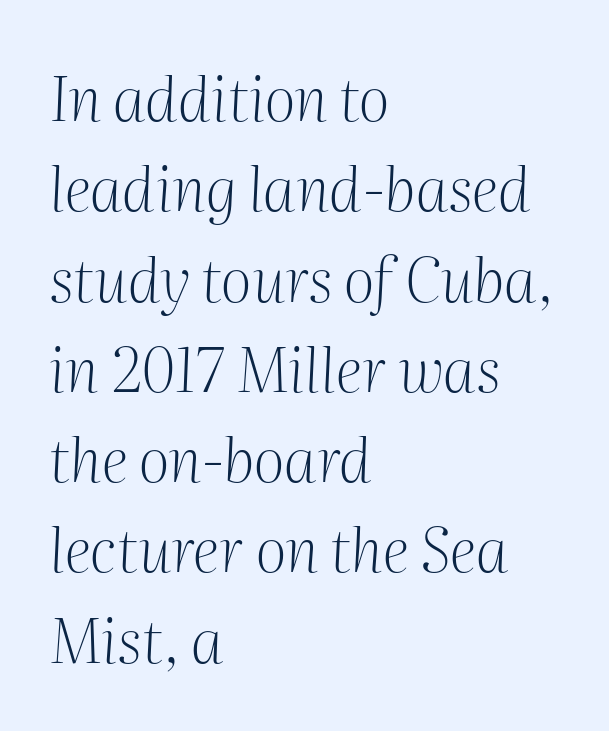
The image shows 61 px light serif type, italic (leaning right); set left-aligned, normal line spacing (1.48x), normal letter spacing, not underlined; medium stroke contrast and a medium x-height.
